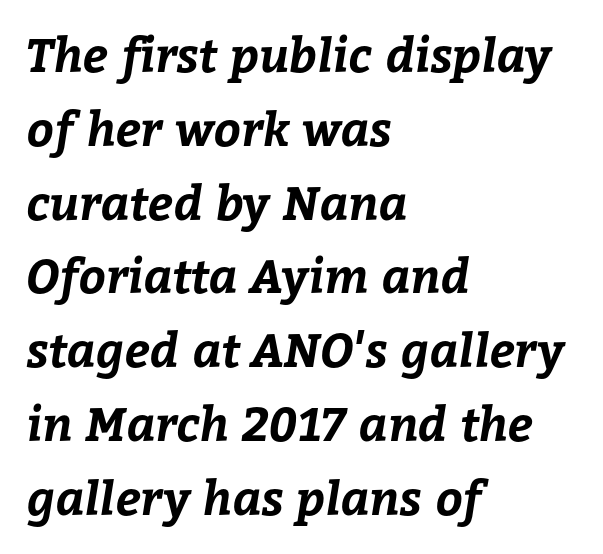
The image shows 47 px bold type; set left-aligned, normal line spacing (1.57x), normal letter spacing, not underlined; low stroke contrast and a medium x-height.
